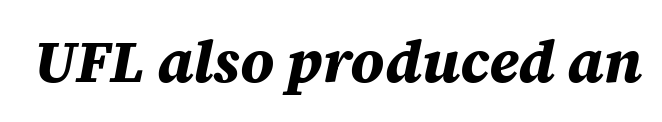
The image shows 59 px bold type, italic (leaning right); set normal letter spacing, not underlined; medium stroke contrast and a large x-height.
